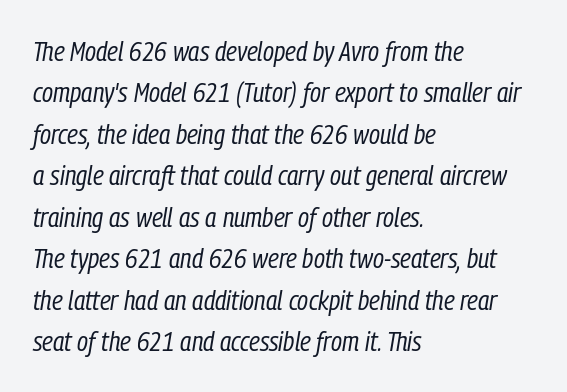
Anything drawn beneath the words? Only blank space. Line starts are locked; line ends wander. Varying glyph widths throughout — classic text-font behaviour. This sample uses plain, unmodified letter spacing. Stems and bowls with no extra thickness — not bold.
